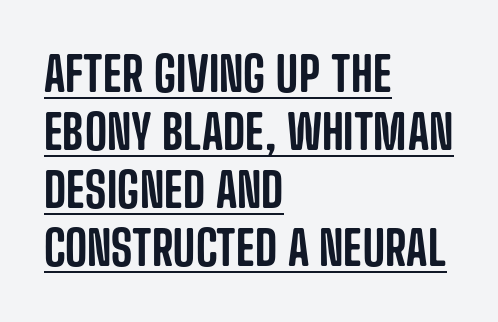
Each letter keeps its own natural width here, so spacing adapts to shape. Underlined type. Notice how the stems are strictly vertical — no italics here. A sans-serif font was chosen for this passage. This rendering uses left alignment, leaving the right contour irregular.
